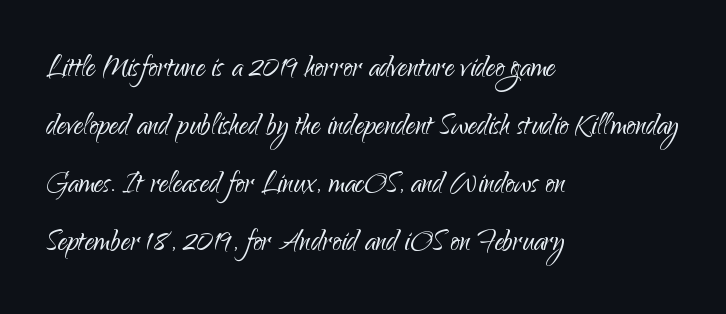
Q: Is the text bold? A: No.
Q: Is the text italic (slanted)? A: Yes.
Q: Is the typeface a serif or a sans-serif typeface? A: Sans-serif.
Q: Is the text underlined? A: No.
Q: How is the paragraph aligned? A: Left-aligned.
Q: Is the spacing between letters normal or unusually wide? A: Normal.
Q: Is the spacing between lines tight, normal or loose? A: Normal.
Q: Width (condensed, normal, or wide)? A: Normal.
Q: Stroke contrast? A: Low.
Q: x-height? A: Small.
Q: Monospaced? A: No.
